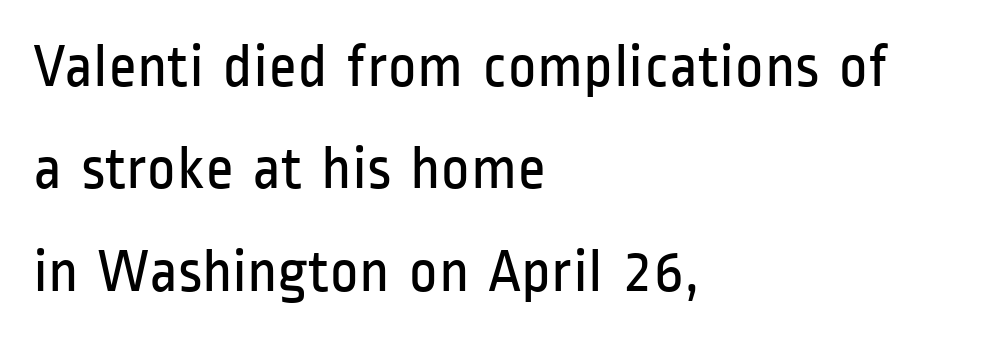
{"serif": "no", "italic": "no", "bold": "no", "weight": "regular", "width": "condensed", "stroke_contrast": "low", "x_height": "medium", "monospaced": "no", "underline": "no", "align": "left", "line_spacing": "normal", "line_spacing_ratio": 1.65, "letter_spacing": "normal", "letter_spacing_em": 0.0, "glyph_px": 62}
